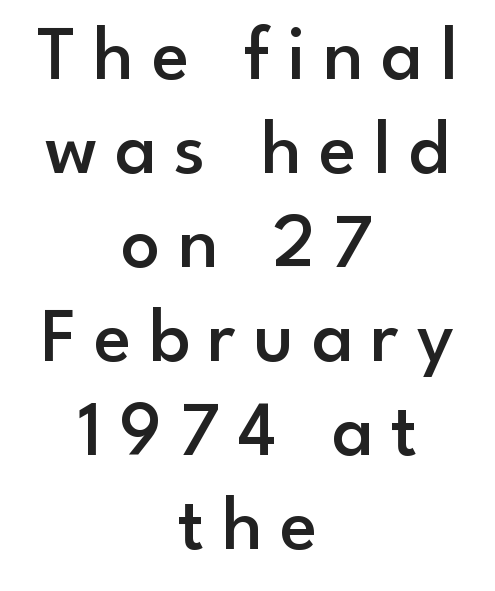
Does the type have serifs? No, each stem ends abruptly. When letters stand straight like this, we call the style roman or upright. These lines are centered, leaving both edges ragged. Typographic density is moderately raised because the face is semibold. Underlining? Definitely not there. Does extra space separate the letters? Yes, quite a lot of it.
